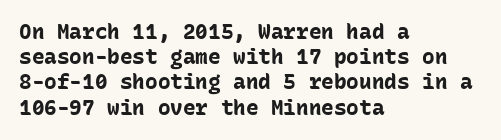
{"italic": "no", "bold": "yes", "underline": "no", "align": "left", "line_spacing_ratio": 1.2, "letter_spacing": "normal", "letter_spacing_em": 0.0, "glyph_px": 21}
